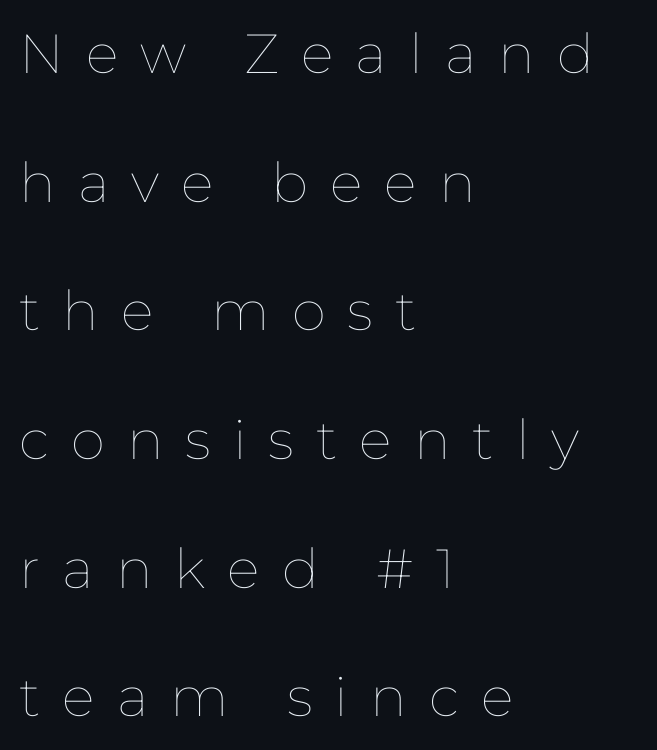
Glyph-to-glyph distance is far greater than everyday printed text. The passage shown is typed in a proportional face where columns would drift. Interline gaps are noticeably wide in this sample. Line starts are locked; line ends wander. Style check: upright.
